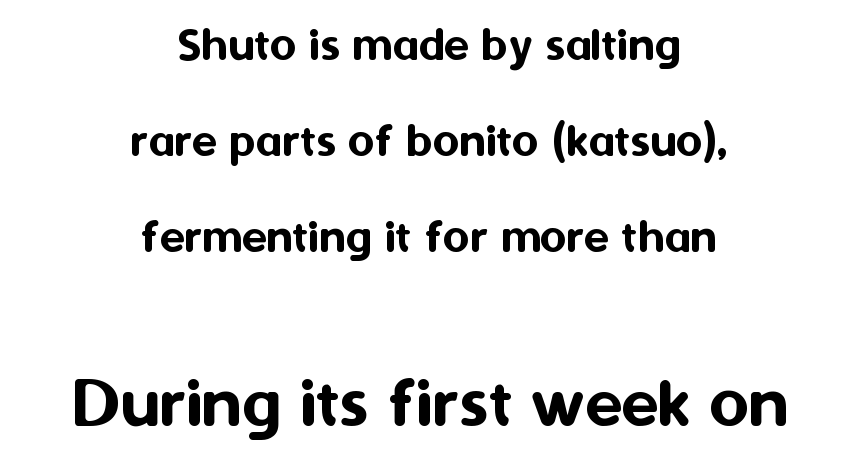
Q: Is the text italic (slanted)? A: No, it is upright.
Q: Is the typeface a serif or a sans-serif typeface? A: Sans-serif.
Q: Is the text underlined? A: No.
Q: How is the paragraph aligned? A: Centered.
Q: Is the spacing between letters normal or unusually wide? A: Normal.
Q: Which block of text is set in a larger size, the first (top) or the second (bottom)? A: The second (bottom) one.
Q: Width (condensed, normal, or wide)? A: Normal.
Q: Stroke contrast? A: Medium.
Q: x-height? A: Medium.
Q: Monospaced? A: No.
